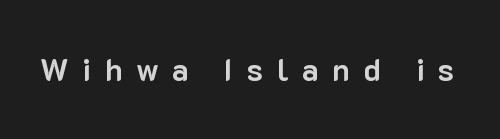
The image shows 31 px bold sans-serif type, upright; set unusually wide letter spacing (+0.44 em), not underlined; low stroke contrast and a medium x-height.
